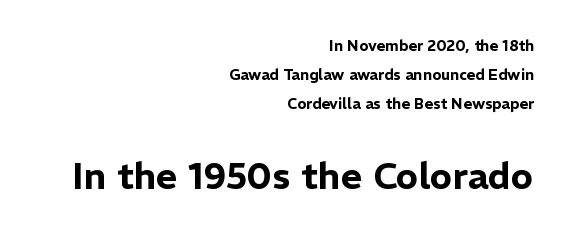
{"serif": "no", "italic": "no", "width": "normal", "stroke_contrast": "low", "x_height": "medium", "monospaced": "no", "underline": "no", "align": "right", "line_spacing": "loose", "line_spacing_ratio": 1.93, "letter_spacing": "normal", "letter_spacing_em": 0.0, "larger_block": "second", "size_ratio": 2.47, "glyph_px": 37}
